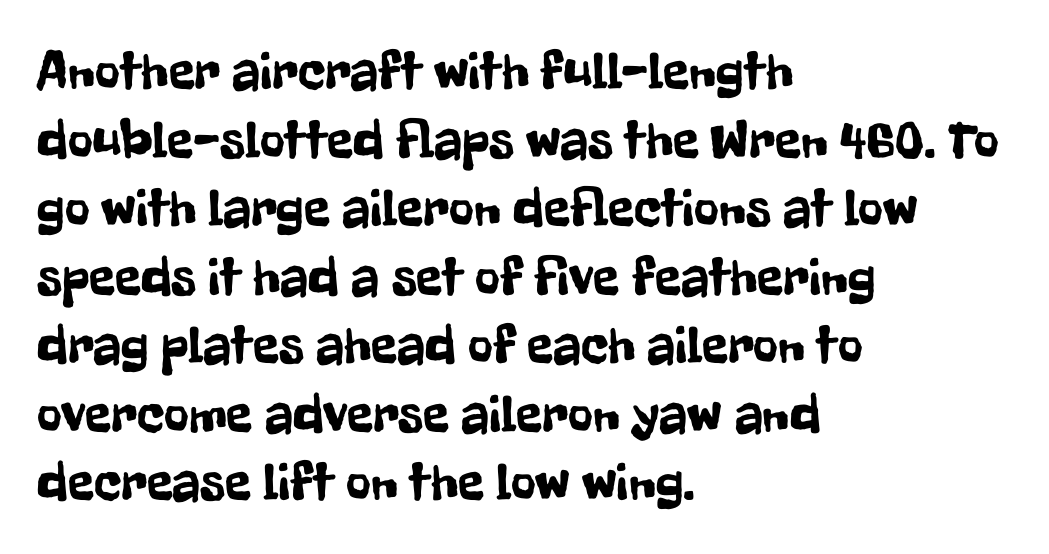
The lines in this sample share a left origin and differ only in where they stop. Bare-footed words on every line. Characters follow at the spacing the type designer built in. Designer's note — italics off, roman on. The rendering shows plain stroke endings on the letterforms — a sans-serif design.
